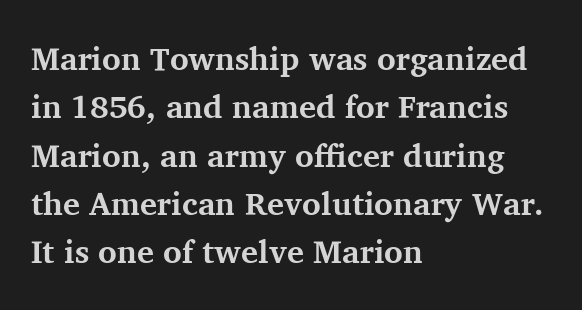
Q: Is the text bold? A: Yes.
Q: Is the text italic (slanted)? A: No, it is upright.
Q: Is the typeface a serif or a sans-serif typeface? A: Serif.
Q: Is the text underlined? A: No.
Q: How is the paragraph aligned? A: Left-aligned.
Q: Is the spacing between letters normal or unusually wide? A: Normal.
Q: Is the spacing between lines tight, normal or loose? A: Normal.
Q: Width (condensed, normal, or wide)? A: Normal.
Q: Stroke contrast? A: Medium.
Q: x-height? A: Medium.
Q: Monospaced? A: No.
